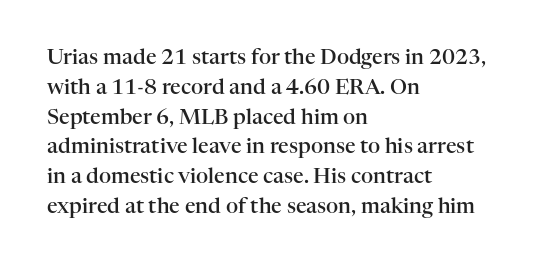
Q: Is the text bold? A: Semi-bold.
Q: Is the text italic (slanted)? A: No, it is upright.
Q: Is the text underlined? A: No.
Q: How is the paragraph aligned? A: Left-aligned.
Q: Is the spacing between letters normal or unusually wide? A: Normal.
Q: Is the spacing between lines tight, normal or loose? A: Normal.
